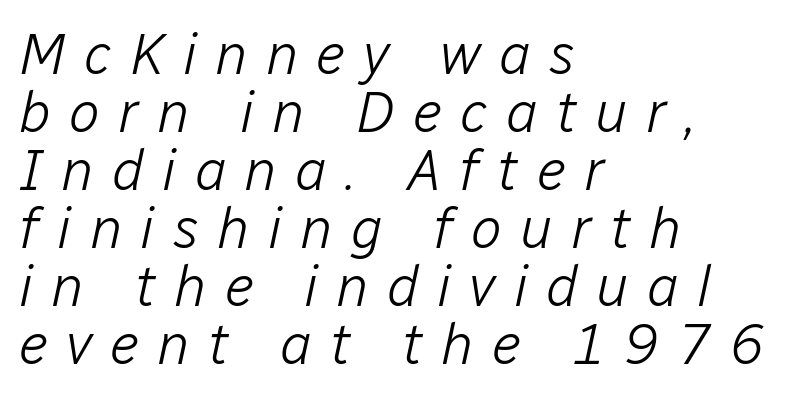
The image shows 58 px light type, italic (leaning right); set left-aligned, tight line spacing (1.0x), unusually wide letter spacing (+0.31 em), not underlined; low stroke contrast and a medium x-height.
